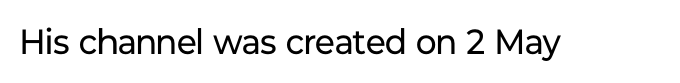
Q: Is the text bold? A: No.
Q: Is the text italic (slanted)? A: No, it is upright.
Q: Is the typeface a serif or a sans-serif typeface? A: Sans-serif.
Q: Is the text underlined? A: No.
Q: Is the spacing between letters normal or unusually wide? A: Normal.
Q: Width (condensed, normal, or wide)? A: Normal.
Q: Stroke contrast? A: Low.
Q: x-height? A: Medium.
Q: Monospaced? A: No.
